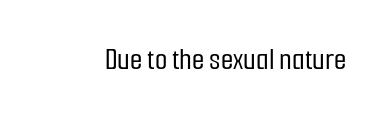
The image shows 32 px condensed sans-serif type, upright; set normal letter spacing, not underlined; low stroke contrast and a medium x-height.
